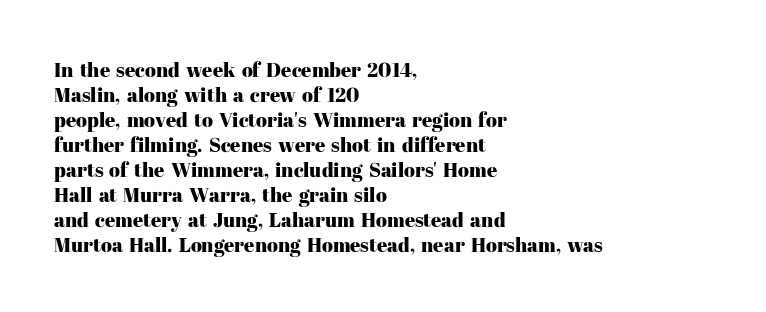
The space between consecutive lines is moderate. The area under the type is left untouched. The letters sit at their default tracking, neither squeezed nor spread. If you drew a line through each stem, it would be perfectly vertical. This rendering uses left alignment, leaving the right contour irregular.
